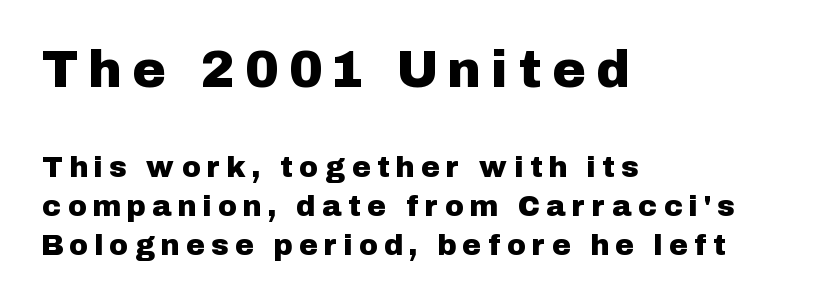
{"serif": "no", "italic": "no", "width": "normal", "stroke_contrast": "low", "x_height": "medium", "monospaced": "no", "underline": "no", "align": "left", "line_spacing": "normal", "line_spacing_ratio": 1.34, "letter_spacing": "wide", "letter_spacing_em": 0.27, "larger_block": "first", "size_ratio": 1.76, "glyph_px": 51}
